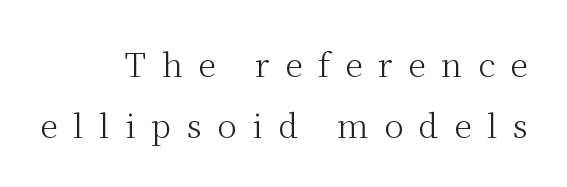
Q: Is the text bold? A: No.
Q: Is the text italic (slanted)? A: No, it is upright.
Q: Is the typeface a serif or a sans-serif typeface? A: Serif.
Q: Is the text underlined? A: No.
Q: How is the paragraph aligned? A: Right-aligned.
Q: Is the spacing between letters normal or unusually wide? A: Unusually wide.
Q: Width (condensed, normal, or wide)? A: Normal.
Q: Stroke contrast? A: Medium.
Q: x-height? A: Medium.
Q: Monospaced? A: No.
